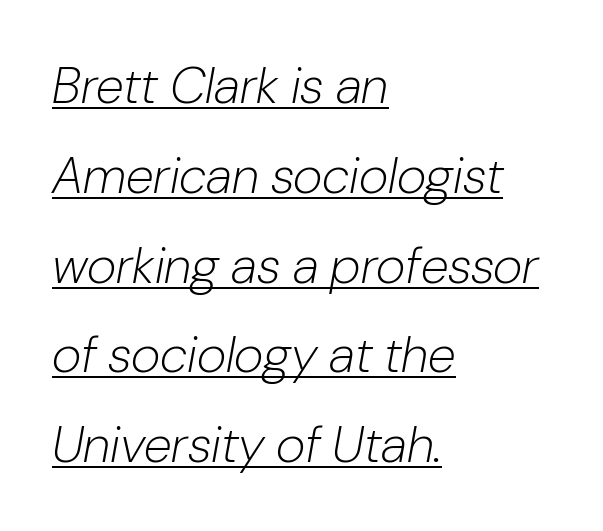
Q: Is the text bold? A: No.
Q: Is the text italic (slanted)? A: Yes, it leans right by about 10 degrees.
Q: Is the text underlined? A: Yes.
Q: How is the paragraph aligned? A: Left-aligned.
Q: Is the spacing between letters normal or unusually wide? A: Normal.
Q: Width (condensed, normal, or wide)? A: Normal.
Q: Stroke contrast? A: Low.
Q: x-height? A: Medium.
Q: Monospaced? A: No.
